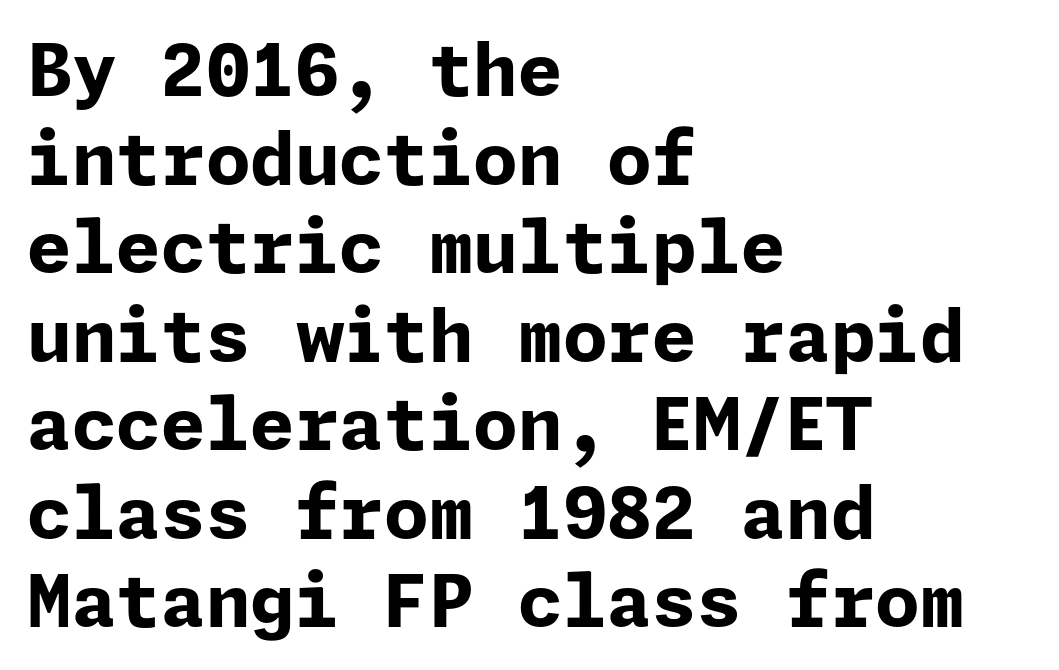
It's the straight-up-and-down kind of type. What kind of face is this? One without serifs — a sans. Here the glyphs are tracked normally, forming tight word shapes. Emphasis by weight is at full strength: bold.
